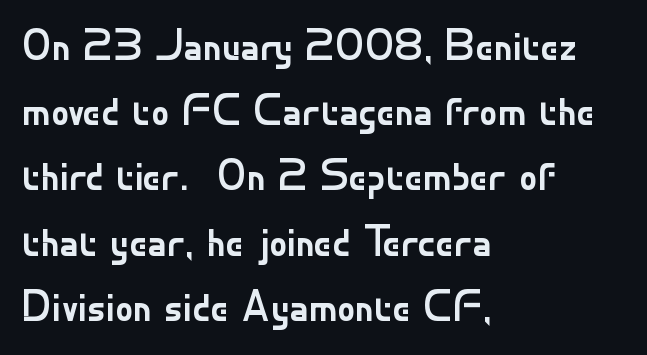
The image shows 45 px regular-weight sans-serif type, upright; set left-aligned, normal line spacing (1.45x), normal letter spacing, not underlined; low stroke contrast and a small x-height.
